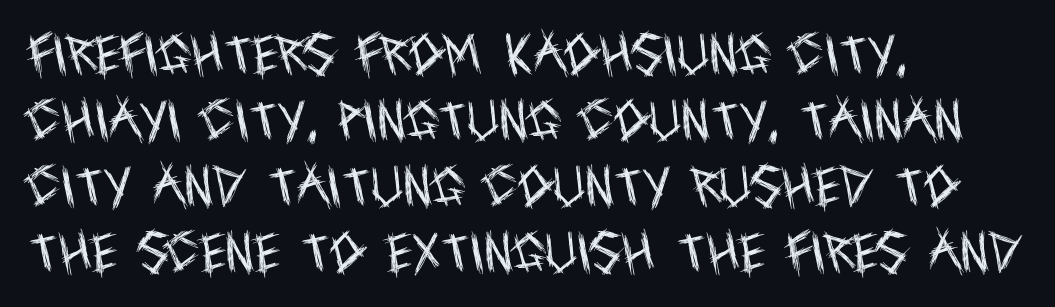
Alignment: flush left. The designer left line spacing at the default. Character widths vary here, with narrow letters taking less room than wide ones. Is this a heavy cut? Hardly; it is regular or lighter. Notice how the stems are strictly vertical — no italics here. A bare baseline throughout the passage.
